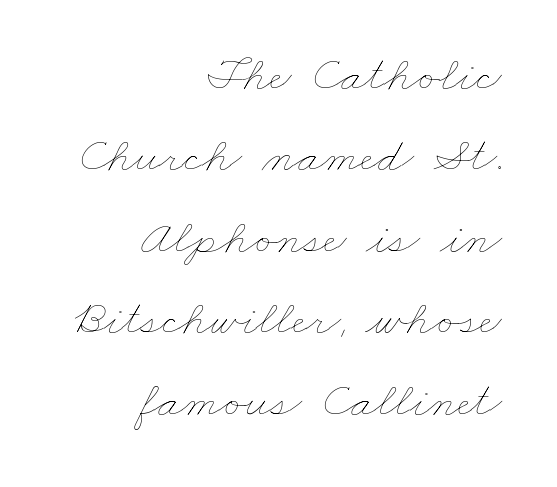
{"bold": "no", "weight": "thin", "width": "wide", "stroke_contrast": "low", "x_height": "small", "monospaced": "no", "underline": "no", "align": "right", "line_spacing": "normal", "line_spacing_ratio": 1.63, "letter_spacing": "normal", "letter_spacing_em": 0.0, "glyph_px": 50}
